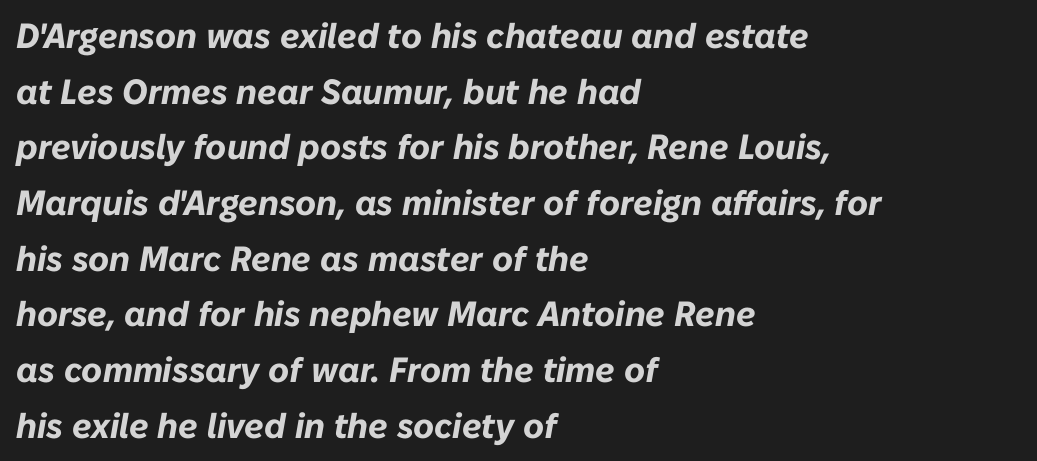
{"italic": "yes", "lean": "right", "slant_degrees": 10, "bold": "yes", "weight": "bold", "width": "normal", "stroke_contrast": "low", "x_height": "medium", "monospaced": "no", "underline": "no", "align": "left", "line_spacing": "normal", "line_spacing_ratio": 1.59, "letter_spacing": "normal", "letter_spacing_em": 0.0, "glyph_px": 35}
